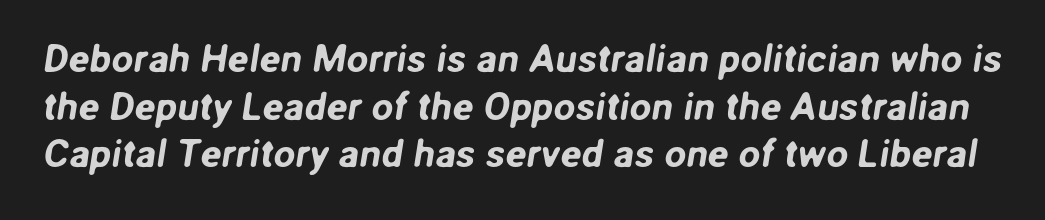
{"serif": "no", "width": "normal", "stroke_contrast": "low", "x_height": "medium", "monospaced": "no", "underline": "no", "line_spacing_ratio": 1.22, "letter_spacing": "normal", "letter_spacing_em": 0.0, "glyph_px": 39}
